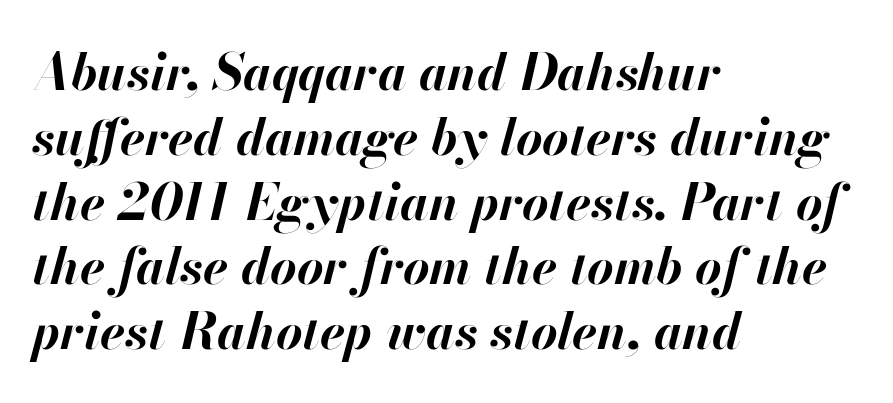
The image shows 51 px bold type, italic (leaning right); set left-aligned, normal line spacing (1.27x), normal letter spacing, not underlined; high stroke contrast and a small x-height.
